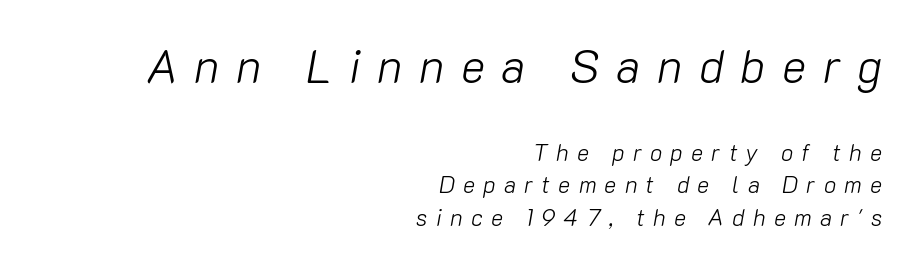
Q: Is the text bold? A: No.
Q: Is the text italic (slanted)? A: Yes, it leans right by about 10 degrees.
Q: Is the text underlined? A: No.
Q: How is the paragraph aligned? A: Right-aligned.
Q: Is the spacing between letters normal or unusually wide? A: Unusually wide.
Q: Is the spacing between lines tight, normal or loose? A: Normal.
Q: Which block of text is set in a larger size, the first (top) or the second (bottom)? A: The first (top) one.
Q: Width (condensed, normal, or wide)? A: Normal.
Q: Stroke contrast? A: Low.
Q: x-height? A: Medium.
Q: Monospaced? A: No.
